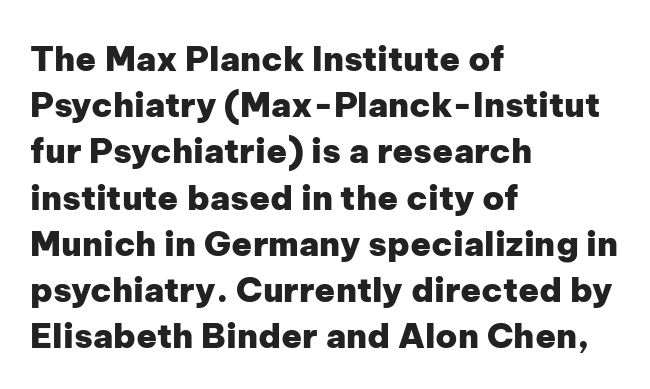
{"serif": "no", "italic": "no", "bold": "yes", "weight": "heavy", "width": "normal", "stroke_contrast": "low", "x_height": "medium", "monospaced": "no", "underline": "no", "align": "left", "line_spacing": "normal", "line_spacing_ratio": 1.36, "letter_spacing": "normal", "letter_spacing_em": 0.0, "glyph_px": 34}
